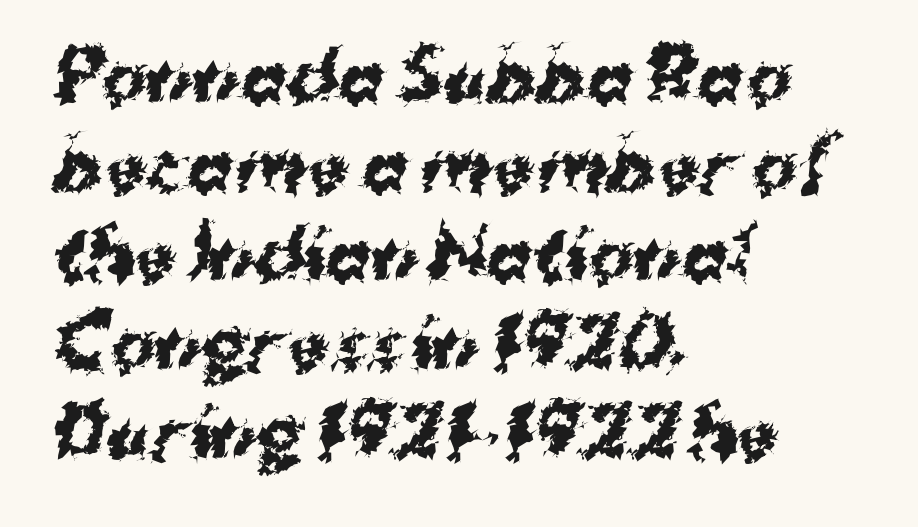
The ragged edge is on the right, which tells us the setting is flush left. The designer went with a sans here, leaving each stem footless. You could not count columns in this text — the font is proportionally spaced. Baseline-to-baseline distance is the conventional proportion of letter height. Nobody touched the tracking dial on this one.
